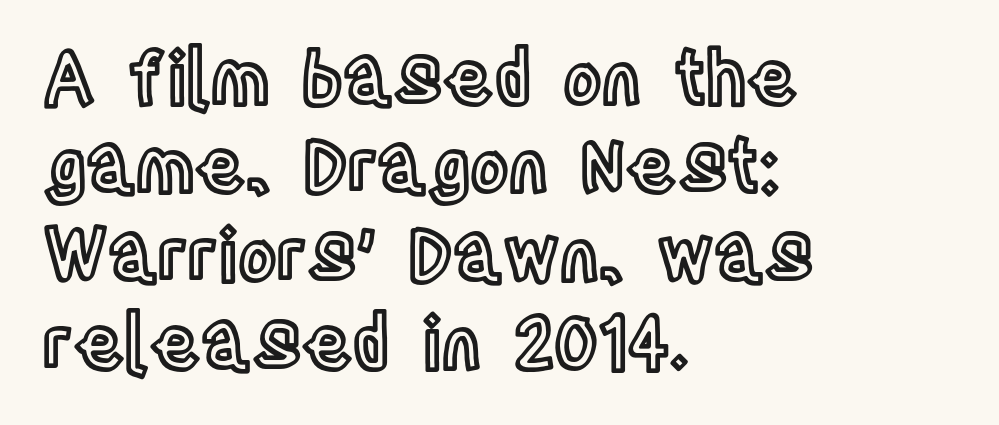
{"italic": "no", "width": "condensed", "x_height": "large", "monospaced": "no", "underline": "no", "align": "left", "line_spacing_ratio": 1.21, "letter_spacing": "normal", "letter_spacing_em": 0.0, "glyph_px": 73}
